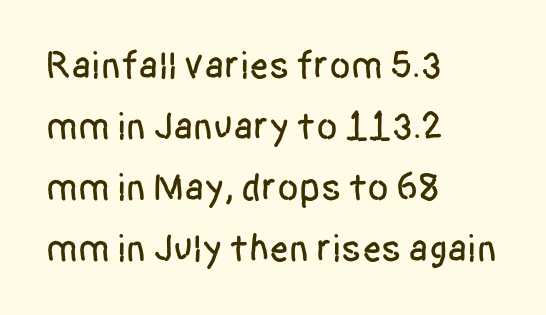
The designer went with a sans here, leaving each stem footless. Is there any slant? The stems are plumb. Bare-footed words on every line. Character widths vary here, with narrow letters taking less room than wide ones. Typeset ragged right — the left edge is the straight one. Is there much room between lines? A standard amount, neither cramped nor airy.
